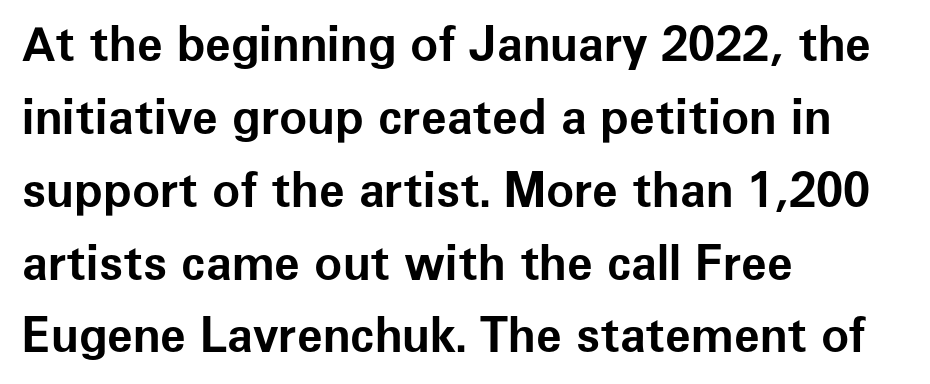
This sample keeps an unexceptional amount of space between lines. Horizontally, the lines are justified to the leading edge only. Here the designer chose a conventional face with non-uniform glyph widths. The glyphs in this specimen are sans serif. Quick note: not italic, upright.
